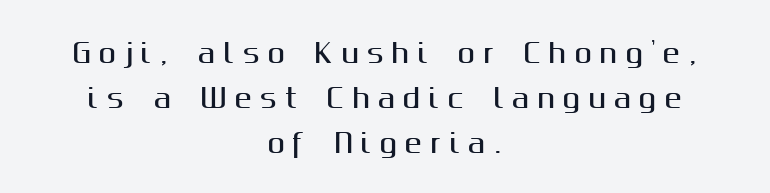
There is plenty of visible air inserted between adjacent glyphs. Does the lettering tilt? It doesn't — this is upright. The string is rendered with underlining switched off. The rendering positions every line midway between the sides.
